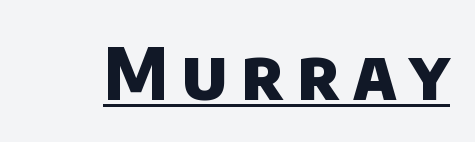
Varying glyph widths throughout — classic text-font behaviour. The face used here is a sans, in the tradition of grotesques and geometrics. Does a line run under the words? Yes, clearly. In terms of weight, the rendering is a true, heavy bold.
